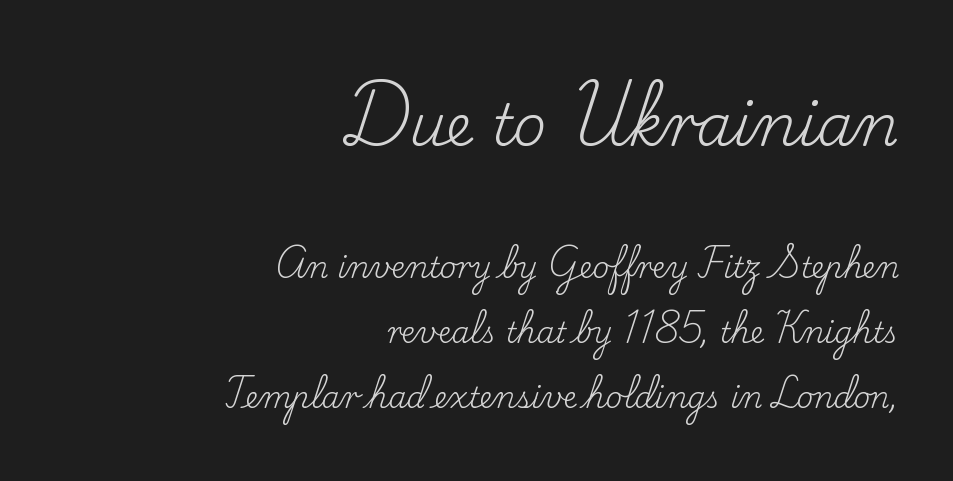
Q: Is the text bold? A: No.
Q: Is the text italic (slanted)? A: Yes.
Q: Is the typeface a serif or a sans-serif typeface? A: Serif.
Q: Is the text underlined? A: No.
Q: How is the paragraph aligned? A: Right-aligned.
Q: Is the spacing between letters normal or unusually wide? A: Normal.
Q: Is the spacing between lines tight, normal or loose? A: Loose.
Q: Which block of text is set in a larger size, the first (top) or the second (bottom)? A: The first (top) one.
Q: Width (condensed, normal, or wide)? A: Normal.
Q: Stroke contrast? A: Low.
Q: x-height? A: Small.
Q: Monospaced? A: No.
